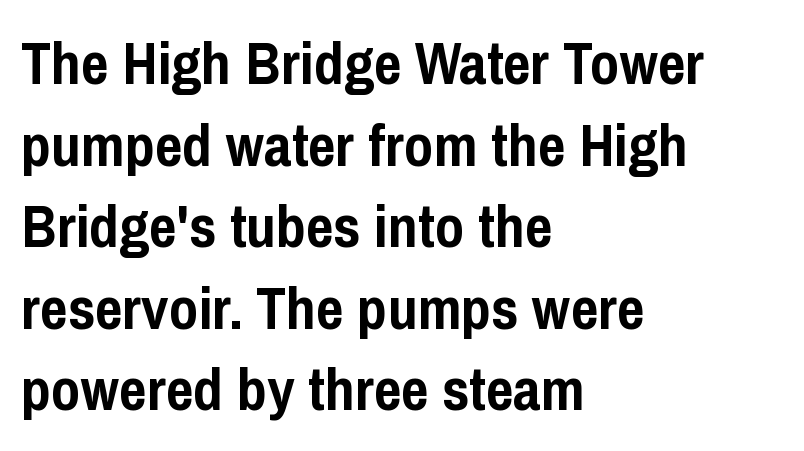
Q: Is the text bold? A: Yes.
Q: Is the text italic (slanted)? A: No, it is upright.
Q: Is the typeface a serif or a sans-serif typeface? A: Sans-serif.
Q: Is the text underlined? A: No.
Q: How is the paragraph aligned? A: Left-aligned.
Q: Is the spacing between letters normal or unusually wide? A: Normal.
Q: Is the spacing between lines tight, normal or loose? A: Normal.
Q: Width (condensed, normal, or wide)? A: Condensed.
Q: Stroke contrast? A: Low.
Q: x-height? A: Medium.
Q: Monospaced? A: No.
